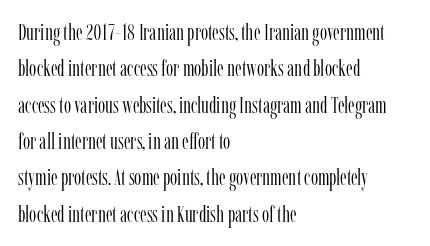
Q: Is the text bold? A: No.
Q: Is the text italic (slanted)? A: No, it is upright.
Q: Is the text underlined? A: No.
Q: How is the paragraph aligned? A: Left-aligned.
Q: Is the spacing between letters normal or unusually wide? A: Normal.
Q: Is the spacing between lines tight, normal or loose? A: Normal.
